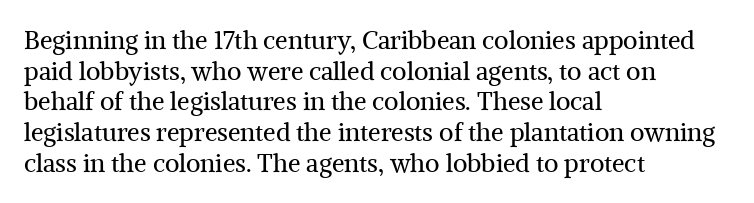
{"italic": "no", "bold": "no", "underline": "no", "align": "left", "line_spacing_ratio": 1.23, "letter_spacing": "normal", "letter_spacing_em": 0.0, "glyph_px": 25}
